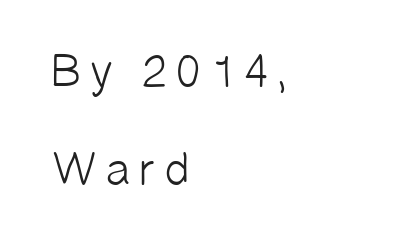
This sample is left-justified, so line endings fall wherever the words run out. Classification — sans serif. Underlining? Definitely not there. Note the varied advance widths — an 'i' is clearly narrower than an 'm'.
